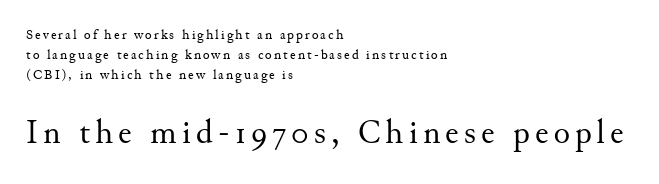
The image shows 34 px regular-weight serif type, upright; set left-aligned, normal line spacing (1.43x), not underlined; the second (bottom) block is 2.43x larger; medium stroke contrast and a small x-height.
